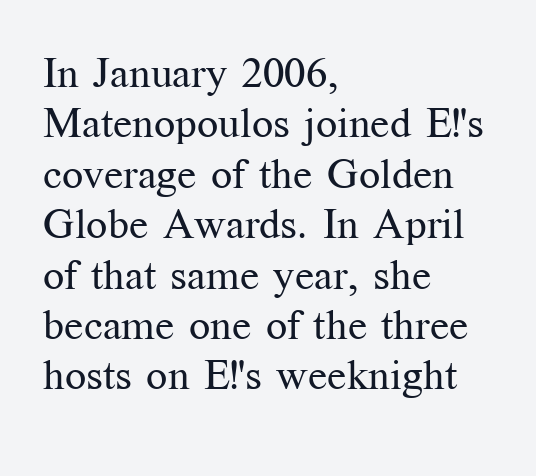
Q: Is the text bold? A: No.
Q: Is the text italic (slanted)? A: No, it is upright.
Q: Is the typeface a serif or a sans-serif typeface? A: Serif.
Q: Is the text underlined? A: No.
Q: How is the paragraph aligned? A: Left-aligned.
Q: Is the spacing between letters normal or unusually wide? A: Normal.
Q: Width (condensed, normal, or wide)? A: Normal.
Q: Stroke contrast? A: Medium.
Q: x-height? A: Medium.
Q: Monospaced? A: No.
